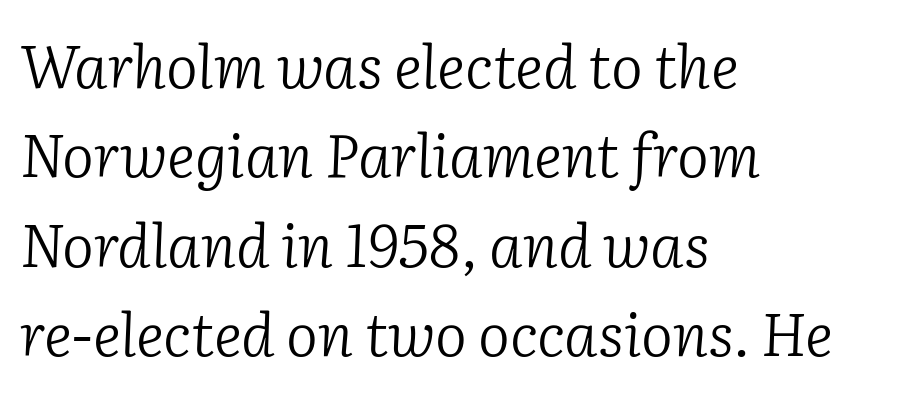
What stands out about the letter spacing? Nothing — it is the standard amount. Check the space under the baseline: it is left empty. A typesetter would mark this as italic. A classic flush-left, rag-right setting is used for this passage.
